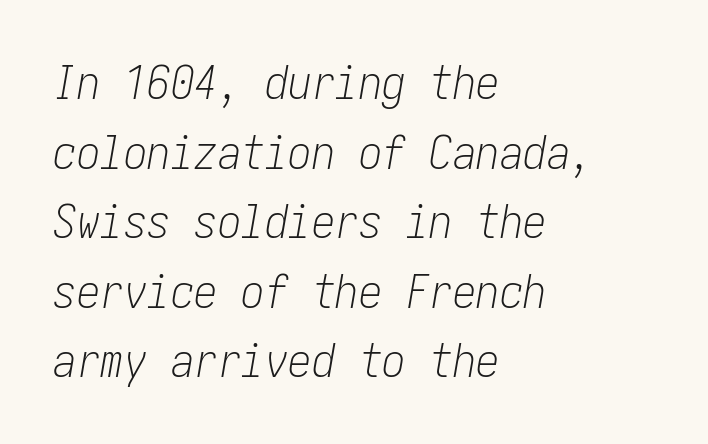
This sample uses plain, unmodified letter spacing. Teacher's note: observe the even left margin — that is flush-left alignment. Line spacing here is normal. The typeface has the unassuming heft of standard copy or less. When letters slant like this, we call the style italic. The gap between lines stays unmarked.
